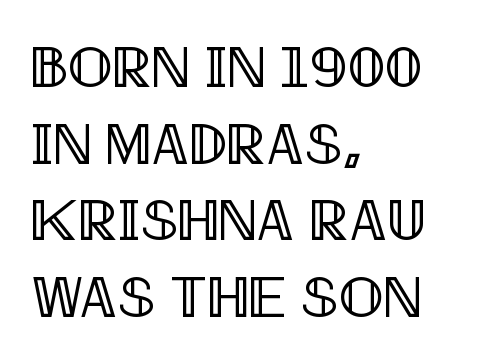
{"italic": "no", "width": "condensed", "x_height": "large", "monospaced": "no", "underline": "no", "align": "left", "line_spacing": "normal", "line_spacing_ratio": 1.3, "letter_spacing": "normal", "letter_spacing_em": 0.0, "glyph_px": 59}
